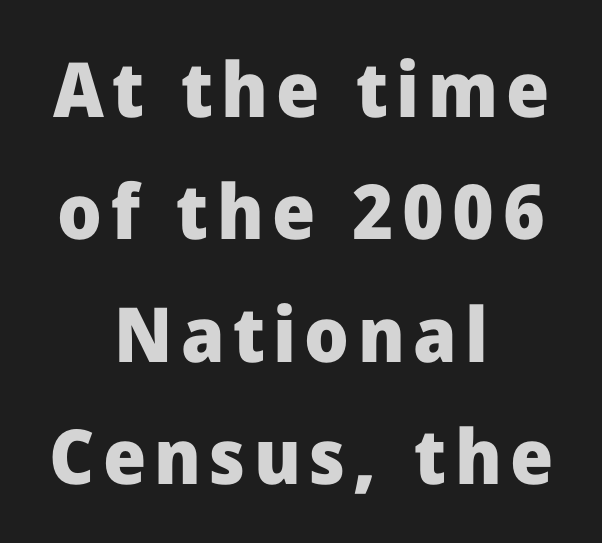
Unlike a traditional serif, this face leaves its strokes unadorned. One-word summary of the alignment: center. It's the straight-up-and-down kind of type. Bare-footed words on every line. Each letter keeps its own natural width here, so spacing adapts to shape. The rendering uses a moderate line-height, typical for paragraphs.
